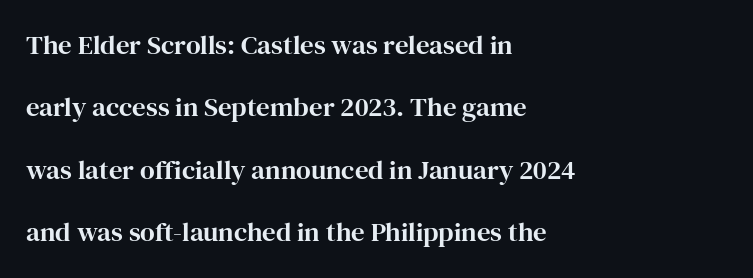
{"italic": "no", "underline": "no", "align": "left", "line_spacing": "loose", "line_spacing_ratio": 2.31, "letter_spacing": "normal", "letter_spacing_em": 0.0, "glyph_px": 27}
